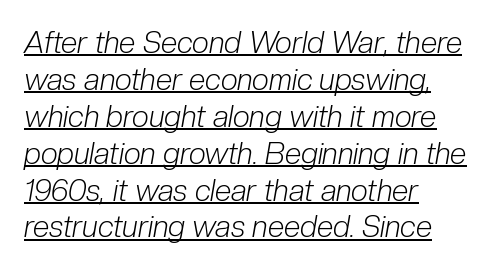
The image shows 30 px light, condensed type, italic (leaning right); set left-aligned, line spacing 1.23x, normal letter spacing, underlined; low stroke contrast and a medium x-height.
